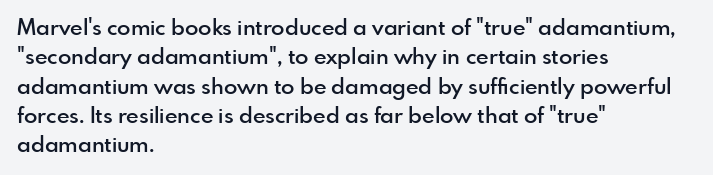
Unmarked baselines from the first word to the last. Does the copy run flush right? No — it runs flush left. Every stem runs plumb, perpendicular to the baseline. Each glyph is drawn with semibold strokes, heavier than normal yet not fully bold. The rendering keeps characters at their native spacing.
